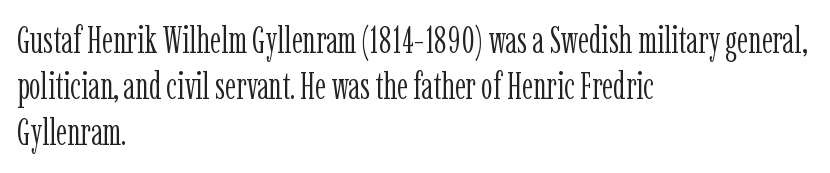
The image shows 37 px light, condensed serif type, upright; set left-aligned, normal line spacing (1.25x), normal letter spacing, not underlined; low stroke contrast and a medium x-height.
